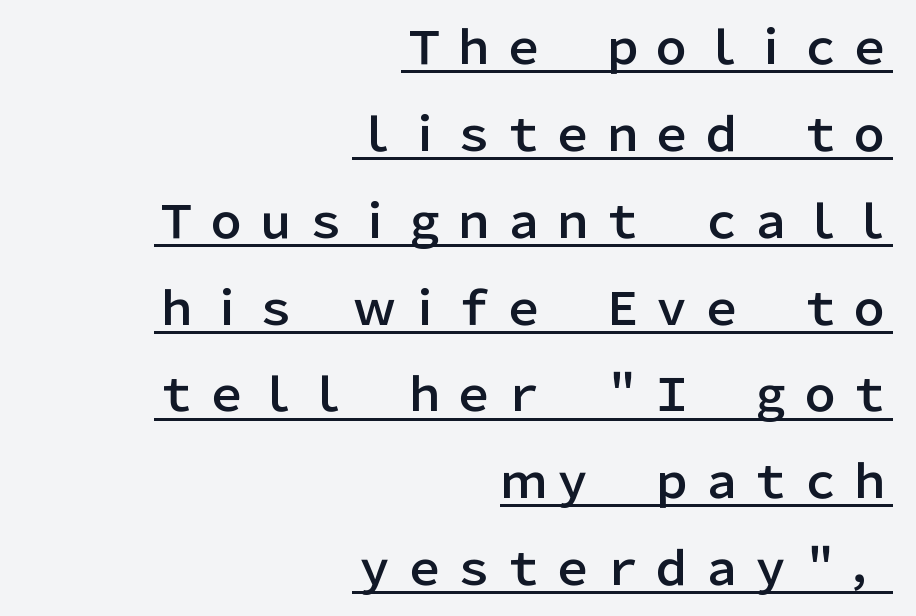
The image shows 45 px sans-serif type, upright; set right-aligned, loose line spacing (1.93x), underlined; low stroke contrast and a medium x-height.
